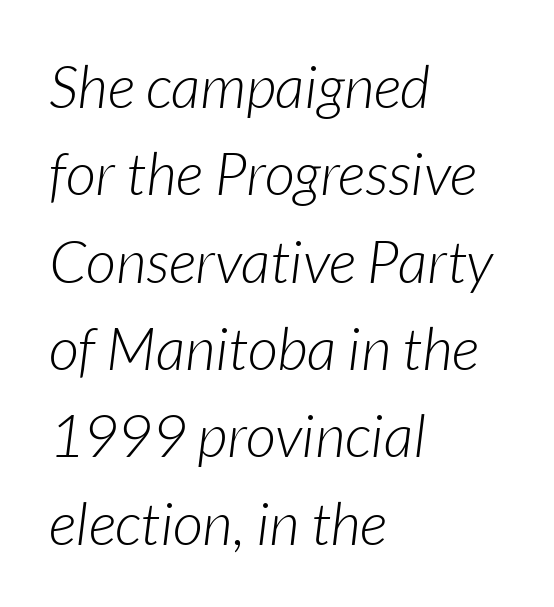
{"italic": "yes", "lean": "right", "slant_degrees": 7, "bold": "no", "weight": "light", "width": "normal", "stroke_contrast": "low", "x_height": "medium", "monospaced": "no", "underline": "no", "align": "left", "line_spacing": "normal", "line_spacing_ratio": 1.48, "letter_spacing": "normal", "letter_spacing_em": 0.0, "glyph_px": 59}
